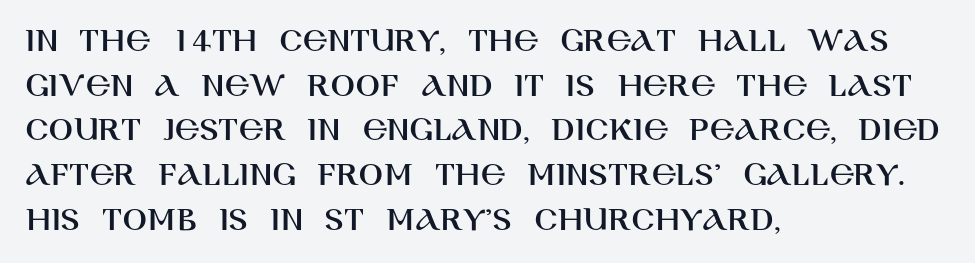
The image shows 36 px sans-serif type, upright; set left-aligned, line spacing 1.24x, normal letter spacing, not underlined; high stroke contrast and a large x-height.
